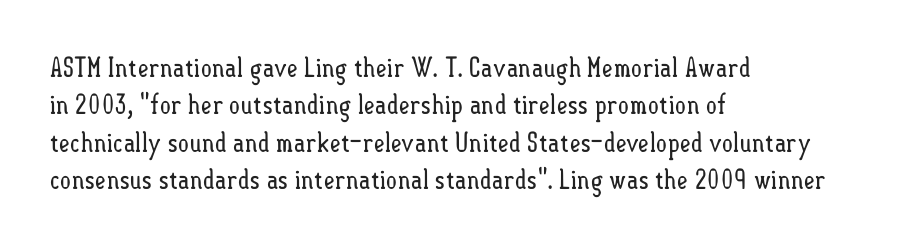
The image shows 27 px text type, upright; set left-aligned, normal line spacing (1.38x), normal letter spacing, not underlined.
